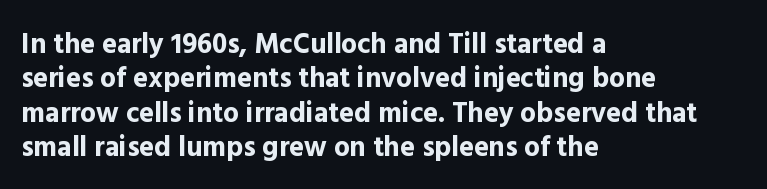
The lines in this sample share a left origin and differ only in where they stop. Looks like regular typesetting: each glyph gets only the width it needs. Chunky letters — that's bold for sure. Observe the absence of serifs on each vertical stroke in this sample.
